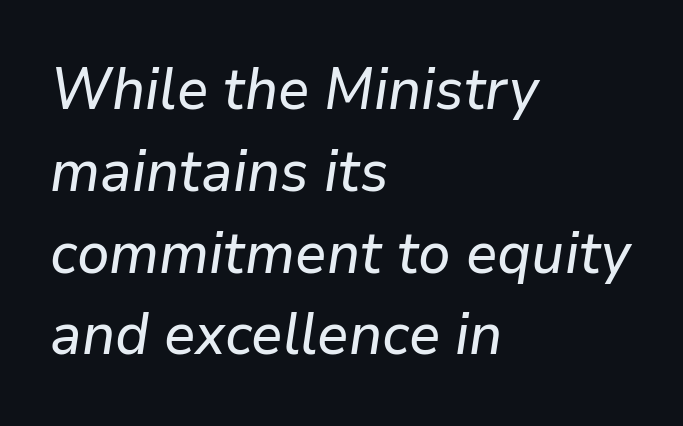
{"italic": "yes", "lean": "right", "slant_degrees": 9, "width": "normal", "stroke_contrast": "low", "x_height": "medium", "monospaced": "no", "underline": "no", "align": "left", "line_spacing": "normal", "line_spacing_ratio": 1.41, "letter_spacing": "normal", "letter_spacing_em": 0.0, "glyph_px": 58}
